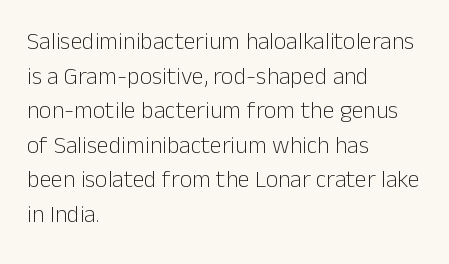
The image shows 24 px text type, upright; set left-aligned, normal line spacing (1.44x), normal letter spacing, not underlined.
